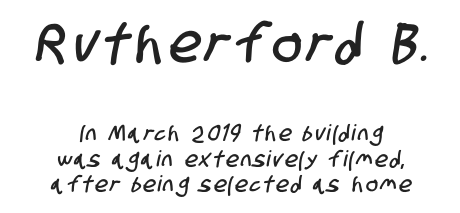
{"serif": "no", "width": "condensed", "stroke_contrast": "low", "x_height": "large", "monospaced": "no", "underline": "no", "align": "center", "line_spacing": "tight", "line_spacing_ratio": 1.15, "larger_block": "first", "size_ratio": 2.45, "glyph_px": 54}
